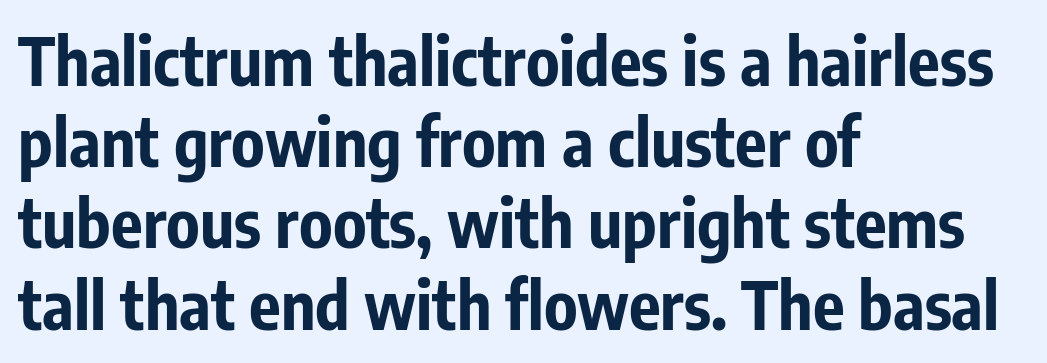
Rendered with straight, roman letterforms. Do the characters align in a grid? No, the font is proportional. This rendering leaves character spacing at its baseline value. The letters are bold, with thick, heavy strokes.
